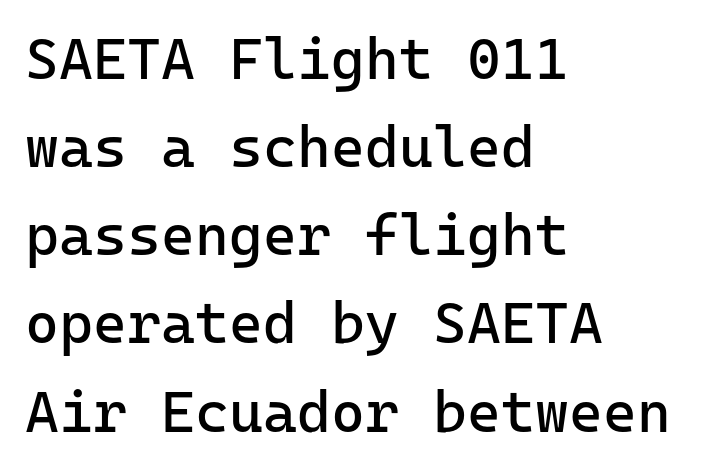
Style check: upright. Interline gaps are of average width in this sample. Only glyphs here, with clear space below each row. This reads as an unemphasized weight, regular at the heaviest. This rendering leaves character spacing at its baseline value. Nope, no serifs anywhere on these letters.
